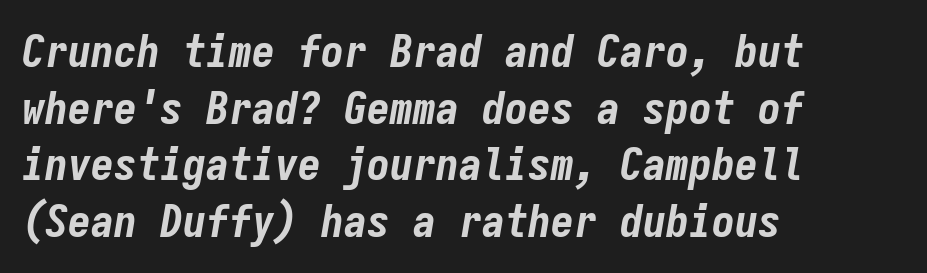
{"italic": "yes", "lean": "right", "slant_degrees": 9, "bold": "yes", "weight": "bold", "width": "condensed", "stroke_contrast": "low", "x_height": "medium", "monospaced": "yes", "underline": "no", "align": "left", "line_spacing_ratio": 1.23, "letter_spacing": "normal", "letter_spacing_em": 0.0, "glyph_px": 46}
